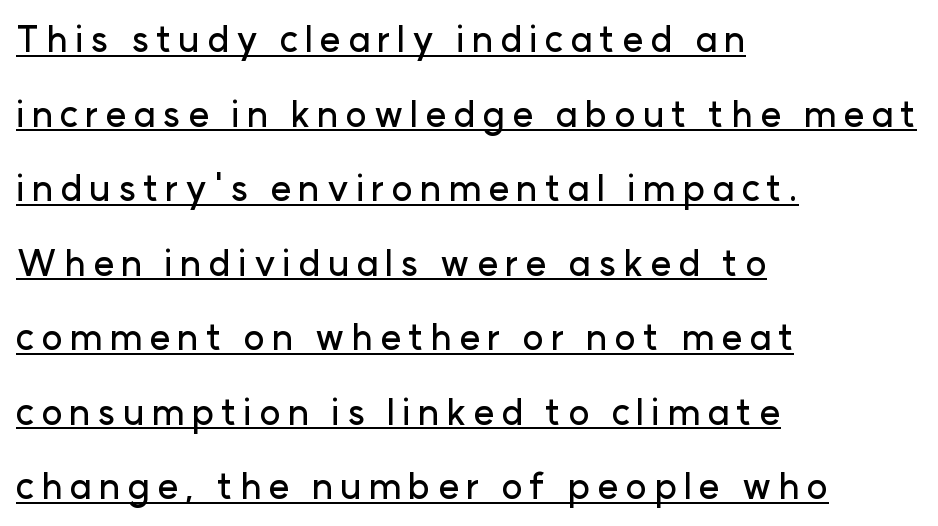
The passage shown stacks its lines with a broad gap. Ascenders rise straight up at ninety degrees. Each letter keeps its own natural width here, so spacing adapts to shape. The glyphs are accompanied by a horizontal stroke just below them. The typesetter chose a ragged-right arrangement here. Unlike a traditional serif, this face leaves its strokes unadorned.
